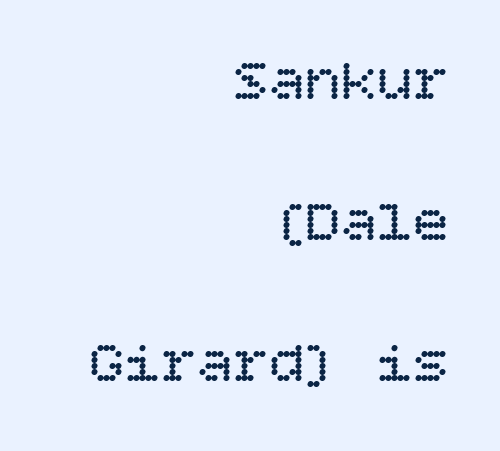
Q: Is the text bold? A: No.
Q: Is the text italic (slanted)? A: No, it is upright.
Q: Is the text underlined? A: No.
Q: How is the paragraph aligned? A: Right-aligned.
Q: Is the spacing between letters normal or unusually wide? A: Normal.
Q: Is the spacing between lines tight, normal or loose? A: Loose.
Q: Width (condensed, normal, or wide)? A: Normal.
Q: Stroke contrast? A: Low.
Q: x-height? A: Large.
